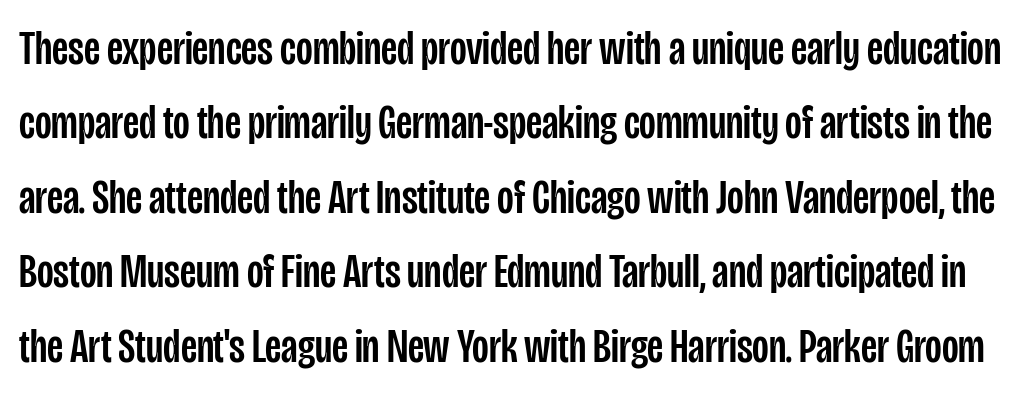
{"serif": "no", "italic": "no", "width": "condensed", "stroke_contrast": "low", "x_height": "large", "monospaced": "no", "underline": "no", "line_spacing": "normal", "line_spacing_ratio": 1.55, "letter_spacing": "normal", "letter_spacing_em": 0.0, "glyph_px": 48}
